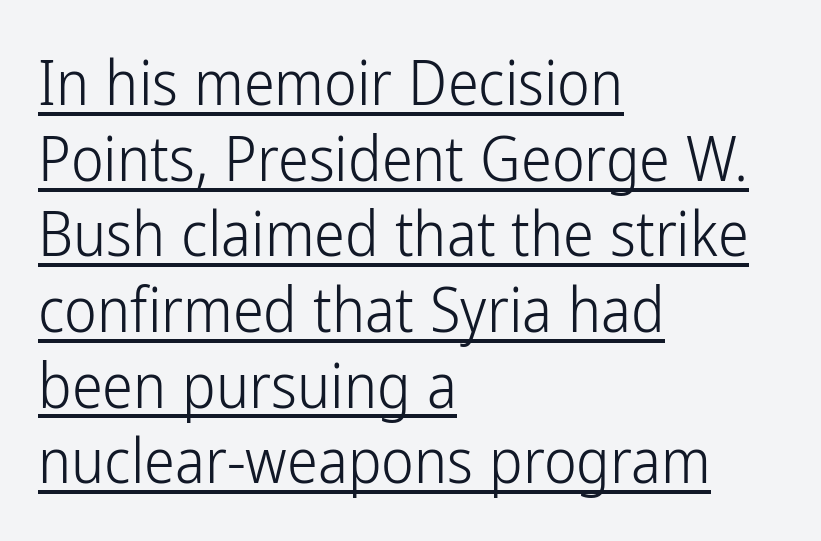
{"serif": "no", "italic": "no", "bold": "no", "weight": "light", "width": "condensed", "stroke_contrast": "low", "x_height": "medium", "monospaced": "no", "underline": "yes", "align": "left", "line_spacing_ratio": 1.22, "letter_spacing": "normal", "letter_spacing_em": 0.0, "glyph_px": 62}
